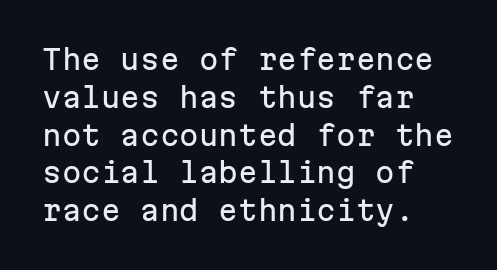
Fixed-width glyphs throughout — classic coding-font behaviour. Horizontal bands of white between lines are of average thickness. This sample uses a sans-serif face. Every character sits straight up, as roman type does. Glyph-to-glyph distance matches everyday printed text. Honestly, there is no underline to notice here at all.
